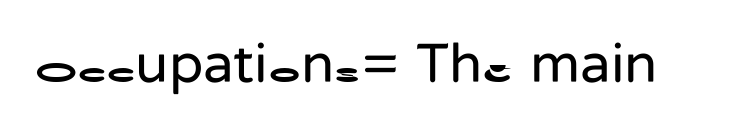
The image shows 56 px regular-weight sans-serif type, upright; set normal letter spacing, not underlined; low stroke contrast and a medium x-height.
